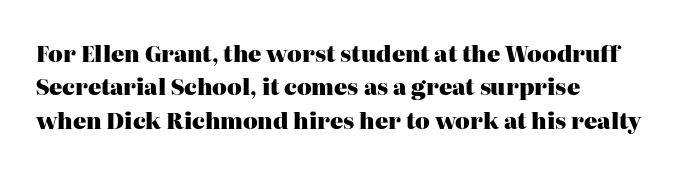
The strip under each line holds only bare page. Between one letter and the next there's only the usual sliver of space. Is there any slant? The stems are plumb. Plenty of ink on the page — the face is bold. Leading matches the norm, producing a regular column.
